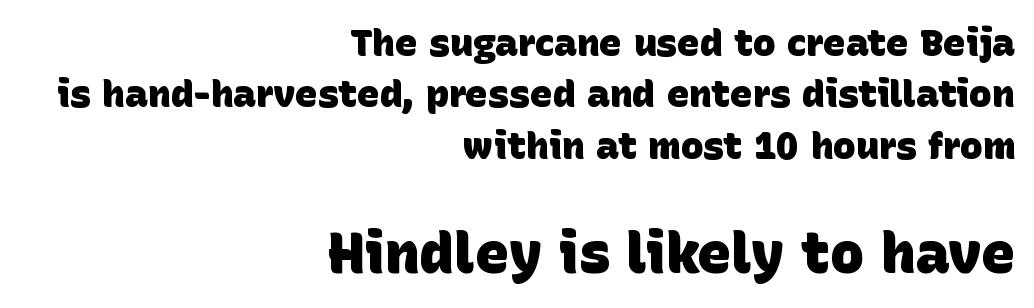
A flush-right, rag-left setting is used for this passage. Check the space under the baseline: it is left empty. Regular leading. Between one letter and the next there's only the usual sliver of space. These lines are rendered in a variable-pitch font. These two chunks differ in scale, with the bottom chunk taking the larger measure.
